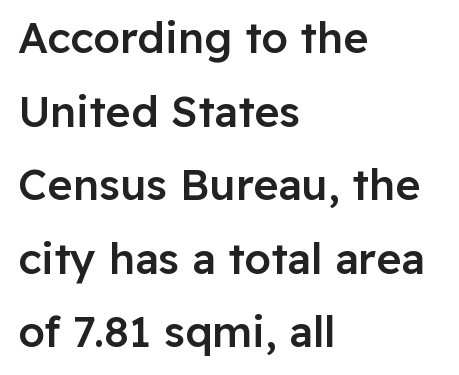
Q: Is the text bold? A: Semi-bold.
Q: Is the text italic (slanted)? A: No, it is upright.
Q: Is the typeface a serif or a sans-serif typeface? A: Sans-serif.
Q: Is the text underlined? A: No.
Q: How is the paragraph aligned? A: Left-aligned.
Q: Is the spacing between letters normal or unusually wide? A: Normal.
Q: Width (condensed, normal, or wide)? A: Normal.
Q: Stroke contrast? A: Low.
Q: x-height? A: Medium.
Q: Monospaced? A: No.
